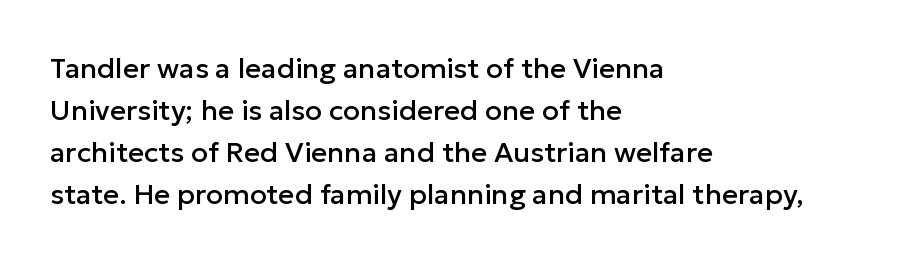
{"serif": "no", "italic": "no", "width": "normal", "stroke_contrast": "low", "x_height": "medium", "monospaced": "no", "underline": "no", "align": "left", "line_spacing": "normal", "line_spacing_ratio": 1.5, "letter_spacing": "normal", "letter_spacing_em": 0.0, "glyph_px": 28}
